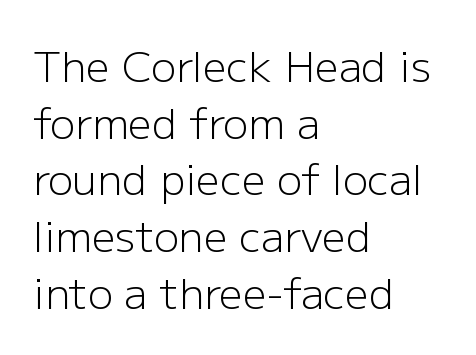
{"serif": "no", "italic": "no", "bold": "no", "weight": "light", "width": "normal", "stroke_contrast": "low", "x_height": "medium", "monospaced": "no", "underline": "no", "align": "left", "line_spacing": "normal", "line_spacing_ratio": 1.35, "letter_spacing": "normal", "letter_spacing_em": 0.0, "glyph_px": 42}
